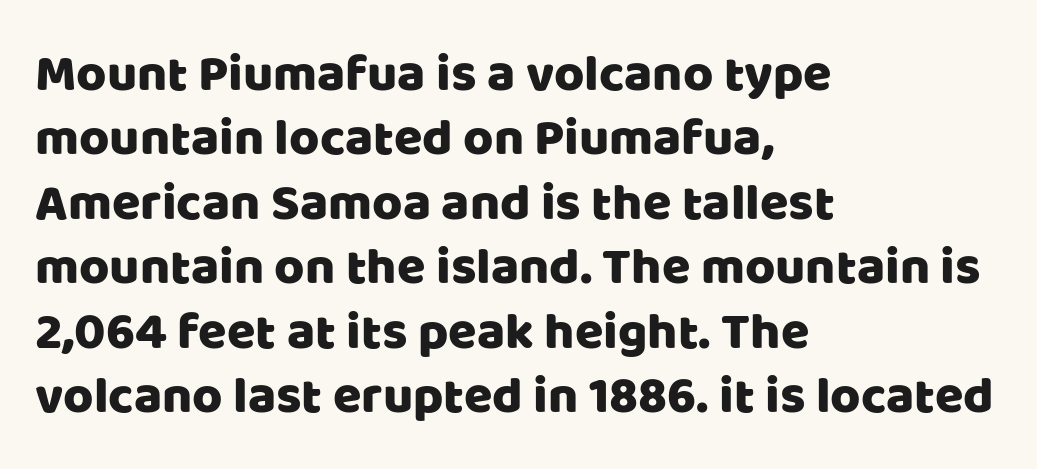
The baseline area is clear. Notice how the passage keeps a crisp vertical edge on the left only. The letters sit at their default tracking, neither squeezed nor spread. This sample has the flowing, uneven cadence of proportional lettering. The designer went with a sans here, leaving each stem footless. Every stem runs plumb, perpendicular to the baseline.
